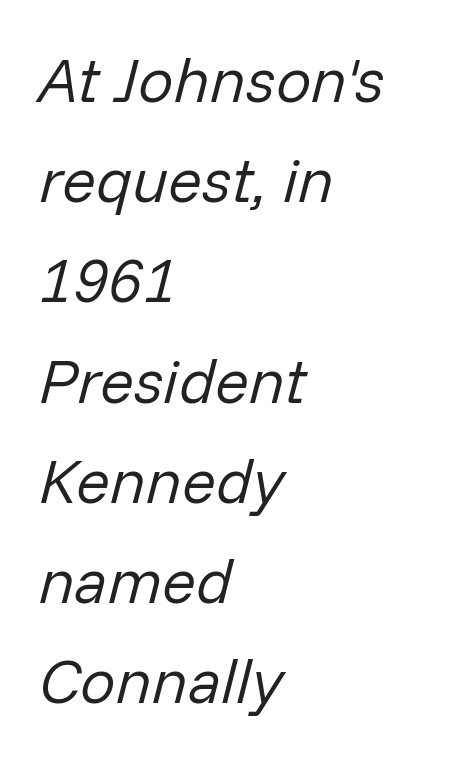
{"italic": "yes", "lean": "right", "slant_degrees": 14, "bold": "no", "weight": "regular", "width": "normal", "stroke_contrast": "low", "x_height": "medium", "monospaced": "no", "underline": "no", "align": "left", "line_spacing": "normal", "line_spacing_ratio": 1.59, "letter_spacing": "normal", "letter_spacing_em": 0.0, "glyph_px": 63}
